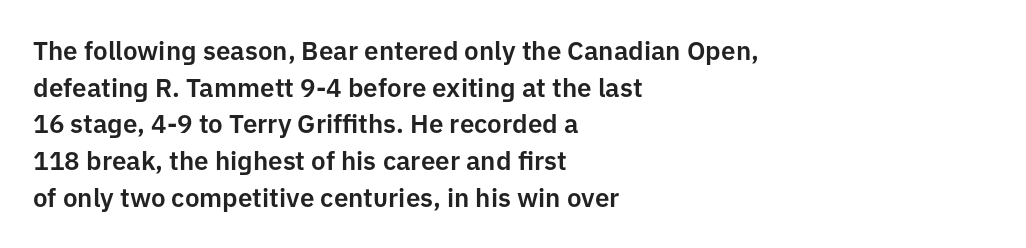
Q: Is the text italic (slanted)? A: No, it is upright.
Q: Is the text underlined? A: No.
Q: How is the paragraph aligned? A: Left-aligned.
Q: Is the spacing between letters normal or unusually wide? A: Normal.
Q: Is the spacing between lines tight, normal or loose? A: Normal.
